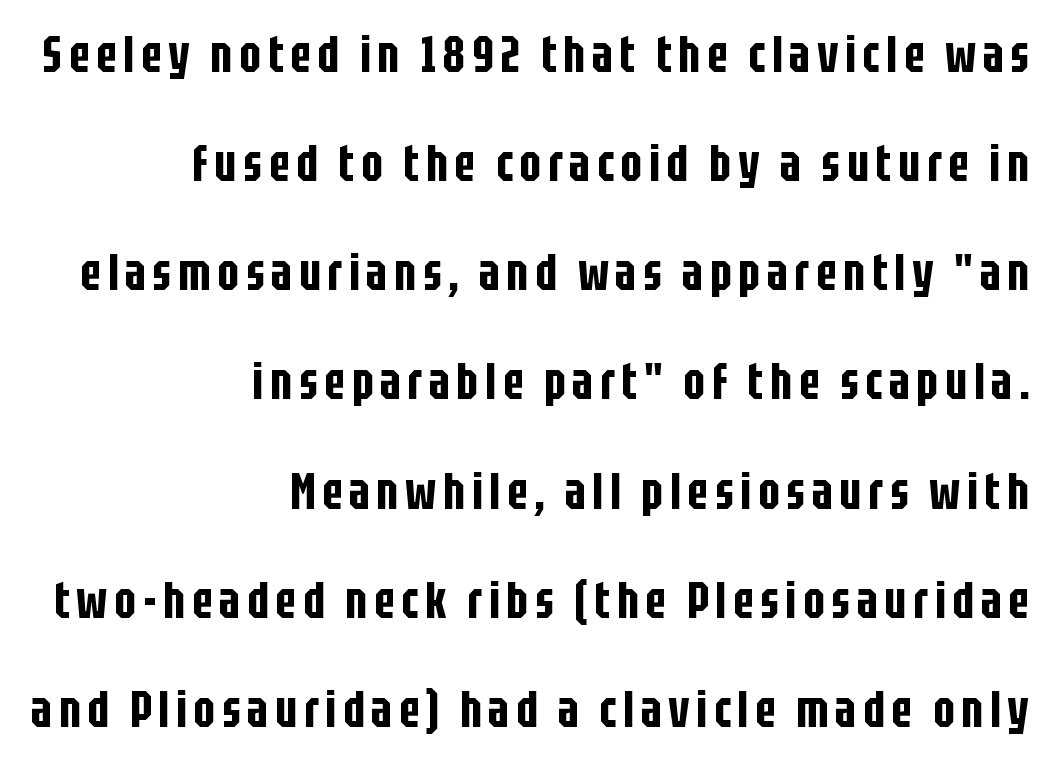
Q: Is the text italic (slanted)? A: No, it is upright.
Q: Is the typeface a serif or a sans-serif typeface? A: Sans-serif.
Q: Is the text underlined? A: No.
Q: How is the paragraph aligned? A: Right-aligned.
Q: Is the spacing between lines tight, normal or loose? A: Loose.
Q: Width (condensed, normal, or wide)? A: Condensed.
Q: Stroke contrast? A: Low.
Q: x-height? A: Large.
Q: Monospaced? A: No.
